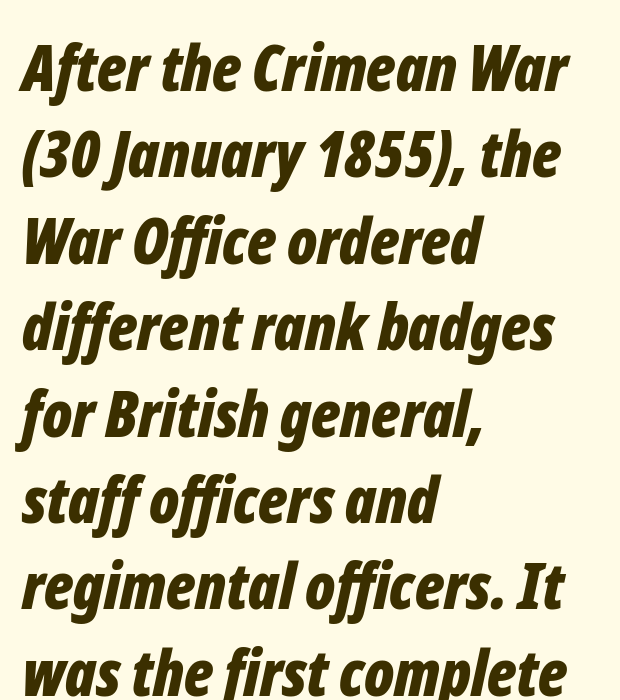
Q: Is the text bold? A: Yes.
Q: Is the text italic (slanted)? A: Yes, it leans right by about 12 degrees.
Q: Is the text underlined? A: No.
Q: How is the paragraph aligned? A: Left-aligned.
Q: Is the spacing between letters normal or unusually wide? A: Normal.
Q: Is the spacing between lines tight, normal or loose? A: Normal.
Q: Width (condensed, normal, or wide)? A: Condensed.
Q: Stroke contrast? A: Low.
Q: x-height? A: Medium.
Q: Monospaced? A: No.
